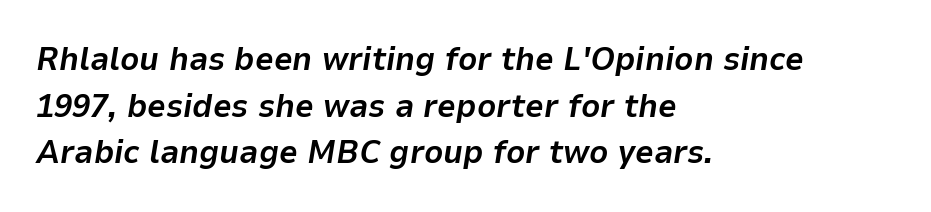
Each glyph is drawn with heavy, bold strokes. Summary of vertical rhythm: regular, with standard interline spacing. Underlining? Definitely not there. Is the type slanted? Yes — the strokes lean at a clear angle. Each letter keeps its own natural width here, so spacing adapts to shape. The rendering anchors every line to the left-hand side.
